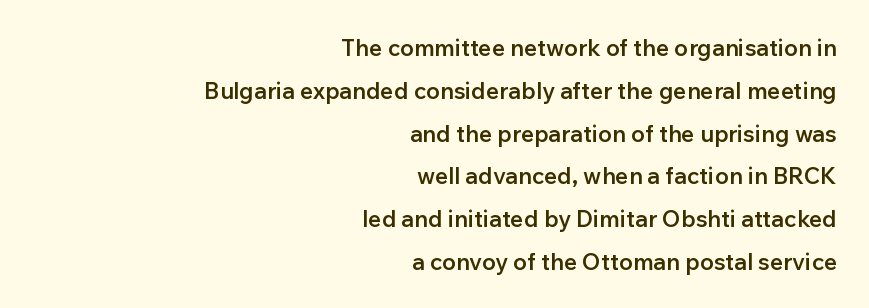
{"italic": "no", "bold": "semi", "underline": "no", "align": "right", "line_spacing_ratio": 1.86, "letter_spacing": "normal", "letter_spacing_em": 0.0, "glyph_px": 23}
